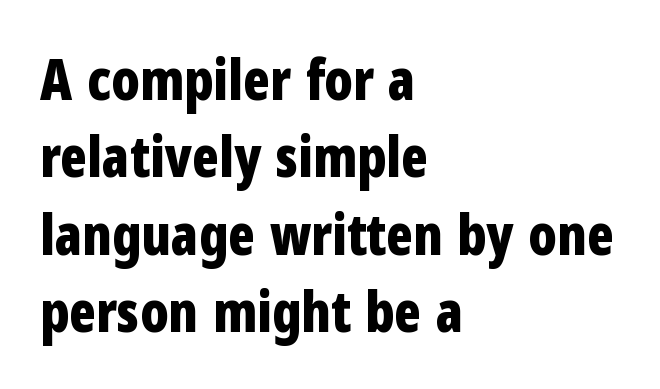
{"serif": "no", "italic": "no", "bold": "yes", "weight": "bold", "width": "condensed", "stroke_contrast": "low", "x_height": "medium", "monospaced": "no", "underline": "no", "align": "left", "line_spacing": "normal", "line_spacing_ratio": 1.38, "letter_spacing": "normal", "letter_spacing_em": 0.0, "glyph_px": 56}
